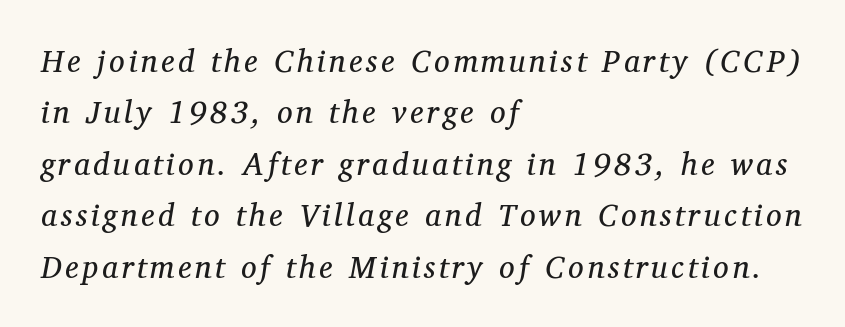
Students, observe: this is what conventionally led text looks like. Line starts are locked; line ends wander. The typography opts for an oblique posture over an upright one. You can tell from the footed stems that serif type was used. Note the varied advance widths — an 'i' is clearly narrower than an 'm'.
